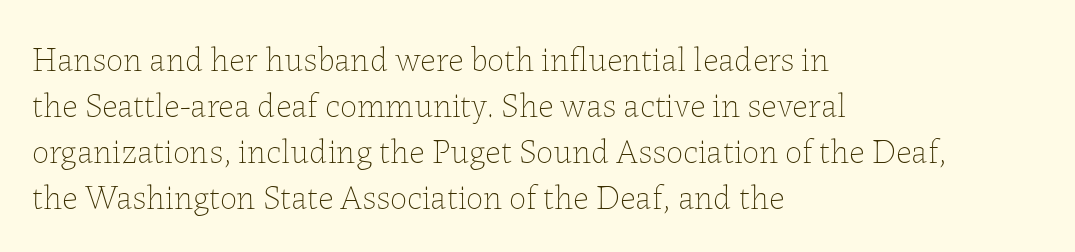
The text block is weighted toward the left margin, trailing off unevenly rightward. Vertical stems look standard width or narrower in stroke. Quick note: interline space is typical. This sample has the flowing, uneven cadence of proportional lettering. Rule under the text: the space is simply empty. This sample uses an upright cut, with every glyph sitting square on the baseline.
